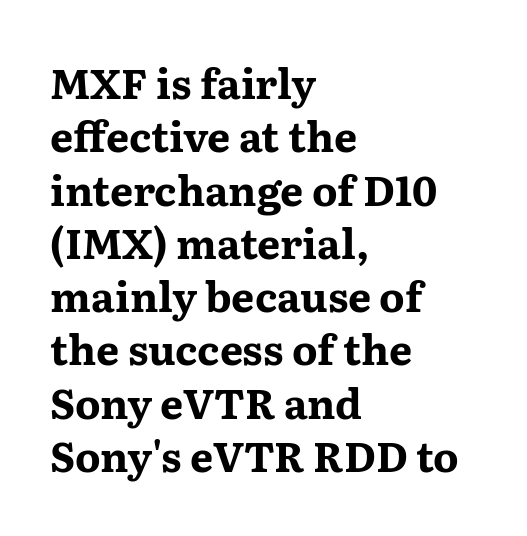
Q: Is the text bold? A: Yes.
Q: Is the text italic (slanted)? A: No, it is upright.
Q: Is the typeface a serif or a sans-serif typeface? A: Serif.
Q: Is the text underlined? A: No.
Q: How is the paragraph aligned? A: Left-aligned.
Q: Is the spacing between letters normal or unusually wide? A: Normal.
Q: Is the spacing between lines tight, normal or loose? A: Normal.
Q: Width (condensed, normal, or wide)? A: Wide.
Q: Stroke contrast? A: Medium.
Q: x-height? A: Medium.
Q: Monospaced? A: No.
